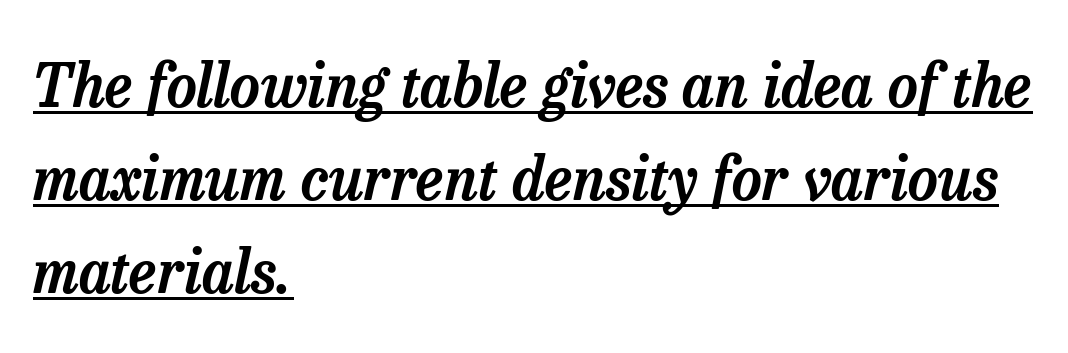
{"serif": "yes", "italic": "yes", "lean": "right", "slant_degrees": 13, "width": "normal", "stroke_contrast": "low", "x_height": "medium", "monospaced": "no", "underline": "yes", "align": "left", "line_spacing": "normal", "line_spacing_ratio": 1.58, "letter_spacing": "normal", "letter_spacing_em": 0.0, "glyph_px": 59}
